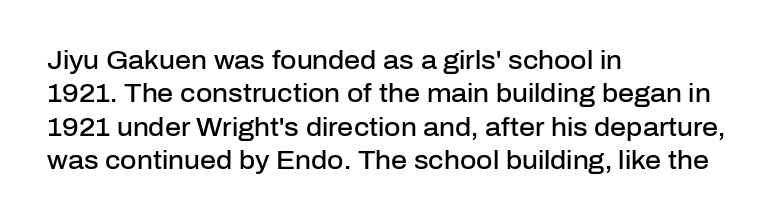
The glyphs have the mass of a demibold cut, below bold. The line-height multiplier appears to be the usual default. Any mark beneath the type? The region is blank. Layout note: lines flush left. Quick note: not italic, upright. The type is set solid horizontally, with unmodified tracking.
